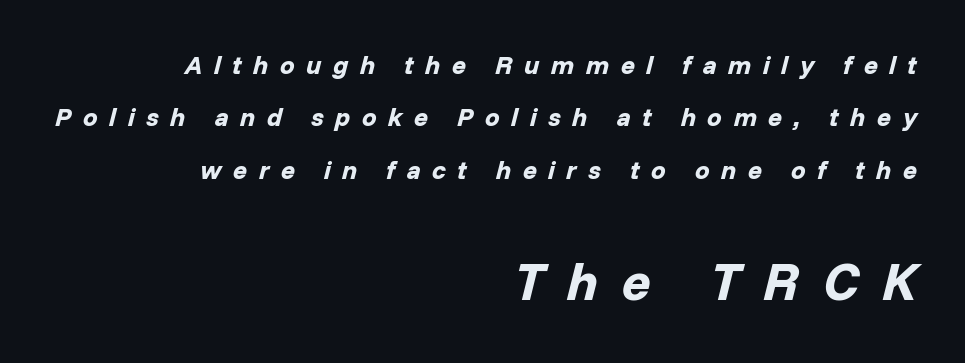
{"italic": "yes", "lean": "right", "slant_degrees": 14, "bold": "yes", "weight": "bold", "width": "normal", "stroke_contrast": "low", "x_height": "medium", "monospaced": "no", "underline": "no", "align": "right", "line_spacing": "loose", "line_spacing_ratio": 2.01, "letter_spacing": "wide", "letter_spacing_em": 0.44, "larger_block": "second", "size_ratio": 2.04, "glyph_px": 53}
